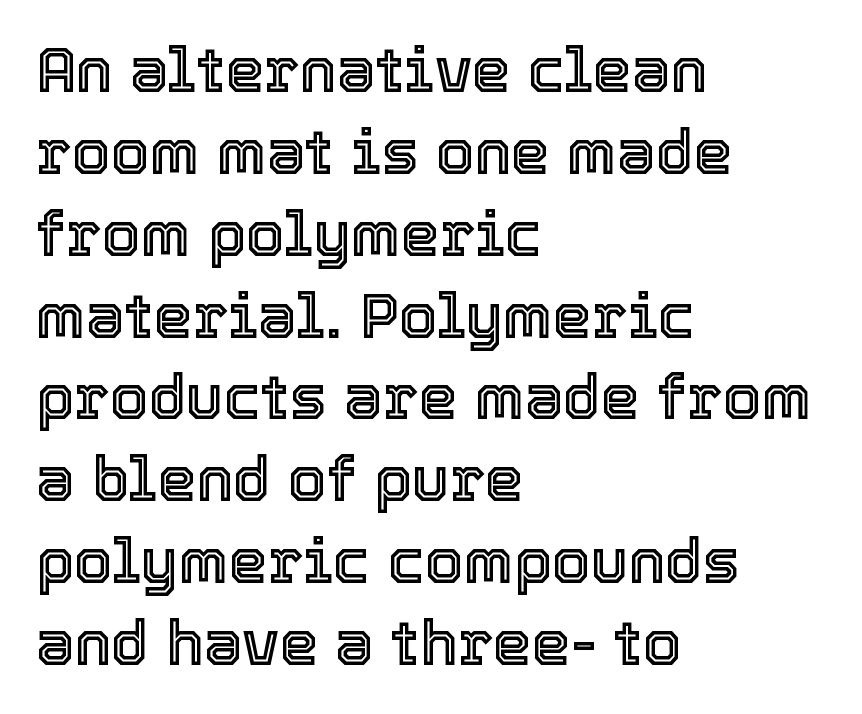
Q: Is the text italic (slanted)? A: No, it is upright.
Q: Is the text underlined? A: No.
Q: How is the paragraph aligned? A: Left-aligned.
Q: Is the spacing between letters normal or unusually wide? A: Normal.
Q: Is the spacing between lines tight, normal or loose? A: Normal.
Q: Width (condensed, normal, or wide)? A: Normal.
Q: x-height? A: Medium.
Q: Monospaced? A: No.
